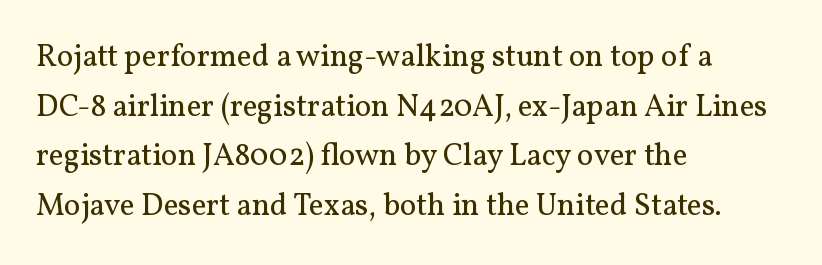
Q: Is the text bold? A: No.
Q: Is the text italic (slanted)? A: No, it is upright.
Q: Is the typeface a serif or a sans-serif typeface? A: Serif.
Q: Is the text underlined? A: No.
Q: How is the paragraph aligned? A: Left-aligned.
Q: Is the spacing between letters normal or unusually wide? A: Normal.
Q: Is the spacing between lines tight, normal or loose? A: Normal.
Q: Width (condensed, normal, or wide)? A: Normal.
Q: Stroke contrast? A: Medium.
Q: x-height? A: Medium.
Q: Monospaced? A: No.
